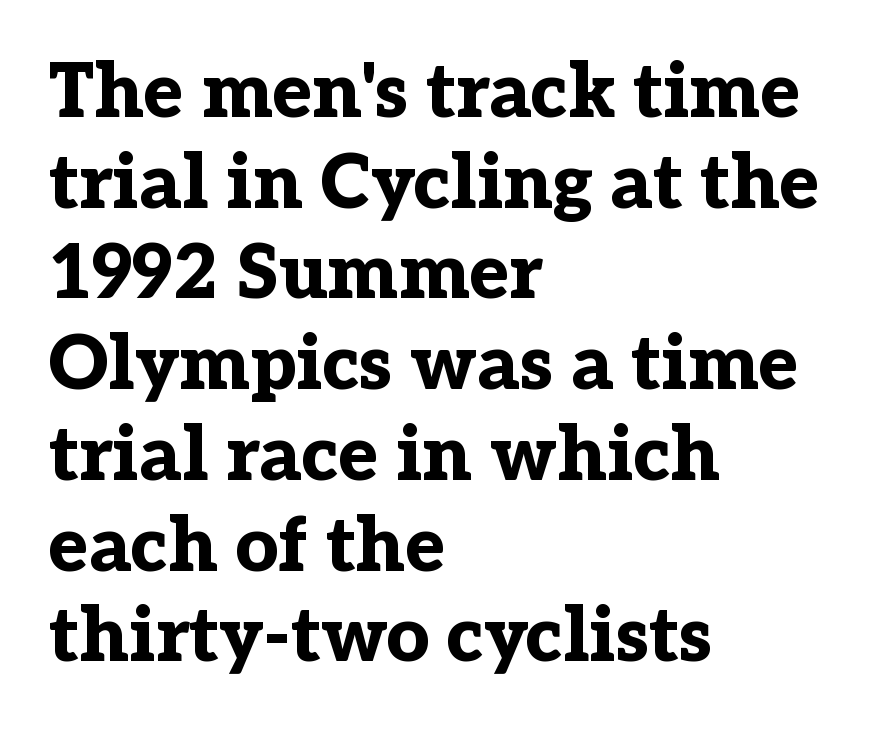
Is the letter spacing exaggerated? No — it looks like the ordinary default. You could not count columns in this text — the font is proportionally spaced. Every character sits straight up, as roman type does. Honestly, there is no underline to notice here at all. Regarding serifs, this sample has them.
